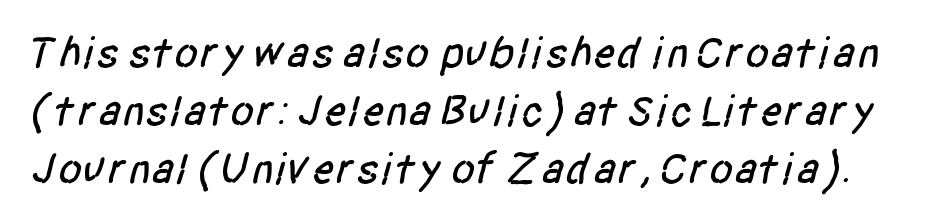
{"serif": "no", "width": "condensed", "stroke_contrast": "low", "x_height": "large", "monospaced": "no", "underline": "no", "line_spacing": "normal", "line_spacing_ratio": 1.32, "letter_spacing": "normal", "letter_spacing_em": 0.0, "glyph_px": 44}
